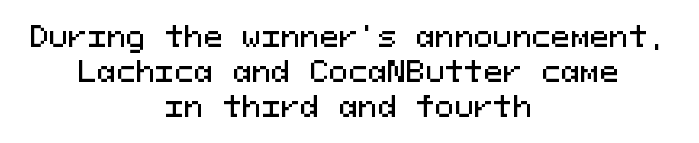
Unlike italic type, these characters show no tilt at all. The designer went with a sans here, leaving each stem footless. The passage shown is typed in a monospace face where columns stay perfectly aligned. The foot of each line stays bare and open. The whitespace from short lines is split evenly between both sides. These lines keep a tight, regular rhythm from letter to letter.
